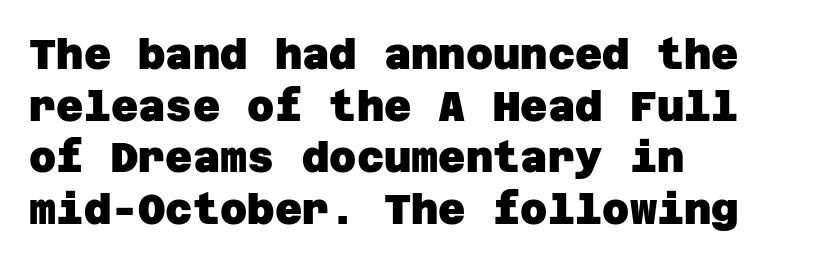
The image shows 42 px heavy sans-serif type; set left-aligned, line spacing 1.23x, normal letter spacing, not underlined; low stroke contrast and a large x-height.
